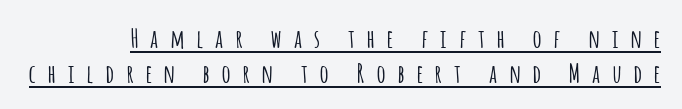
The image shows 26 px text type, upright; set normal line spacing (1.35x), unusually wide letter spacing (+0.49 em), underlined.
